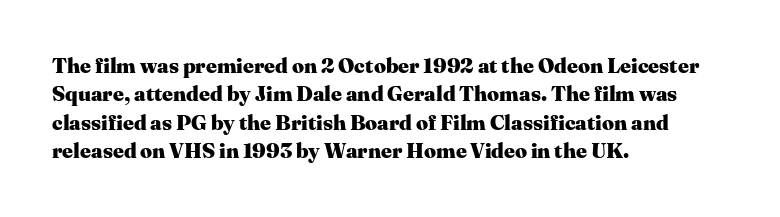
Q: Is the text bold? A: Yes.
Q: Is the text italic (slanted)? A: No, it is upright.
Q: Is the text underlined? A: No.
Q: How is the paragraph aligned? A: Left-aligned.
Q: Is the spacing between letters normal or unusually wide? A: Normal.
Q: Is the spacing between lines tight, normal or loose? A: Normal.
